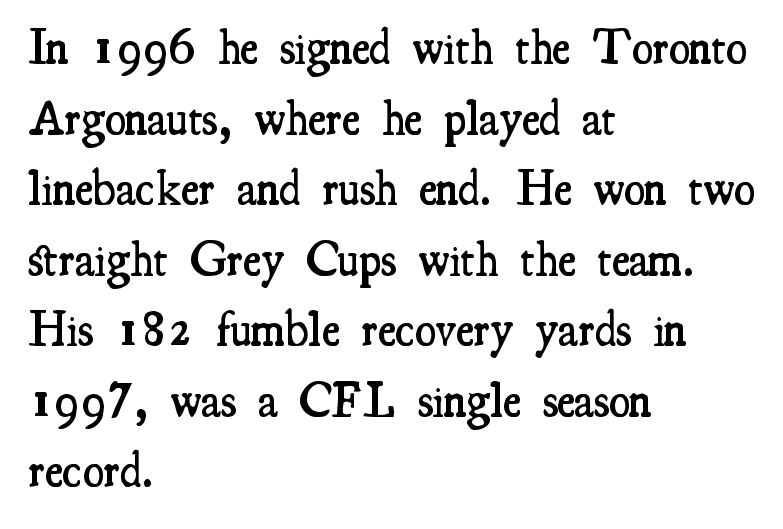
Q: Is the text bold? A: Semi-bold.
Q: Is the text italic (slanted)? A: No, it is upright.
Q: Is the typeface a serif or a sans-serif typeface? A: Serif.
Q: Is the text underlined? A: No.
Q: How is the paragraph aligned? A: Left-aligned.
Q: Is the spacing between letters normal or unusually wide? A: Normal.
Q: Is the spacing between lines tight, normal or loose? A: Normal.
Q: Width (condensed, normal, or wide)? A: Condensed.
Q: Stroke contrast? A: Medium.
Q: x-height? A: Small.
Q: Monospaced? A: No.
